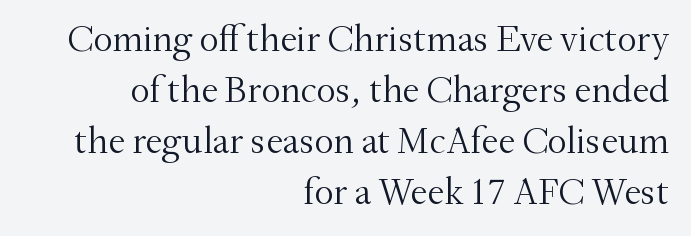
{"serif": "yes", "italic": "no", "bold": "no", "weight": "light", "width": "normal", "stroke_contrast": "medium", "x_height": "small", "monospaced": "no", "underline": "no", "align": "right", "line_spacing": "normal", "line_spacing_ratio": 1.34, "letter_spacing": "normal", "letter_spacing_em": 0.0, "glyph_px": 38}
